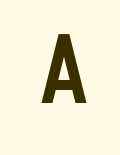
The image shows 69 px condensed sans-serif type, upright; set unusually wide letter spacing (+0.39 em), not underlined; low stroke contrast and a large x-height.
